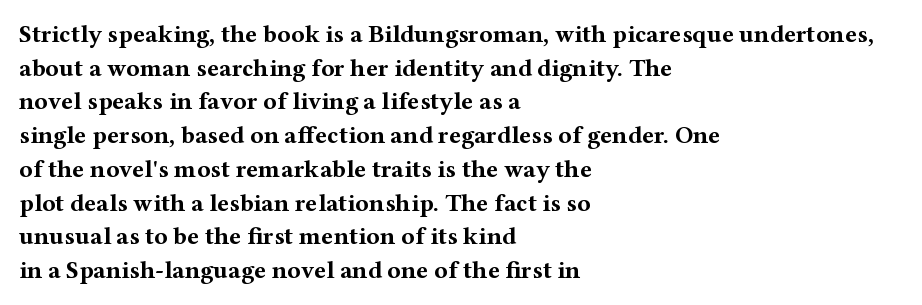
Q: Is the text bold? A: Yes.
Q: Is the text italic (slanted)? A: No, it is upright.
Q: Is the text underlined? A: No.
Q: How is the paragraph aligned? A: Left-aligned.
Q: Is the spacing between letters normal or unusually wide? A: Normal.
Q: Is the spacing between lines tight, normal or loose? A: Normal.
